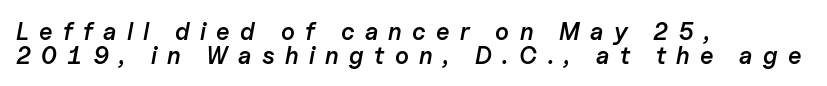
Q: Is the text bold? A: Semi-bold.
Q: Is the text italic (slanted)? A: Yes, it leans right by about 11 degrees.
Q: Is the text underlined? A: No.
Q: How is the paragraph aligned? A: Left-aligned.
Q: Is the spacing between letters normal or unusually wide? A: Unusually wide.
Q: Is the spacing between lines tight, normal or loose? A: Tight.
